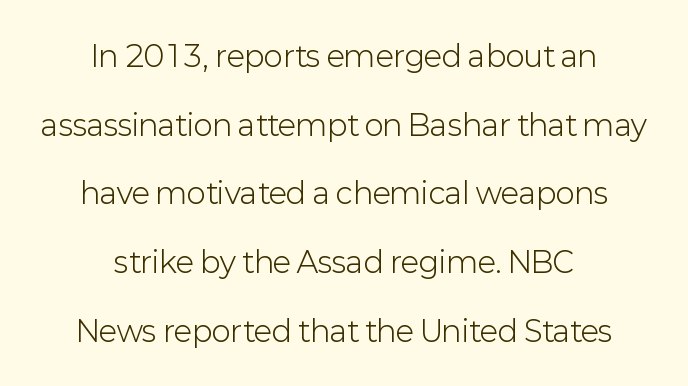
{"serif": "no", "italic": "no", "bold": "no", "weight": "light", "width": "normal", "stroke_contrast": "low", "x_height": "medium", "monospaced": "no", "underline": "no", "align": "center", "line_spacing": "loose", "line_spacing_ratio": 2.37, "letter_spacing": "normal", "letter_spacing_em": 0.0, "glyph_px": 29}
